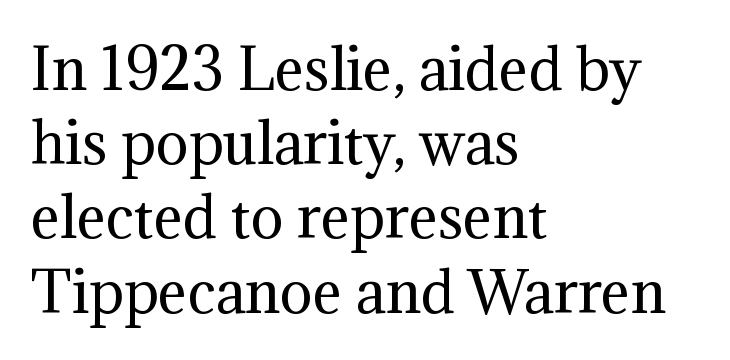
Is the block centered? No — it sits flush against the left margin. Here the designer chose a conventional face with non-uniform glyph widths. If you measured baseline to baseline, you'd find a middling distance. Does extra space separate the letters? No, they use regular spacing. Unbolded letterforms with no extra heft.
